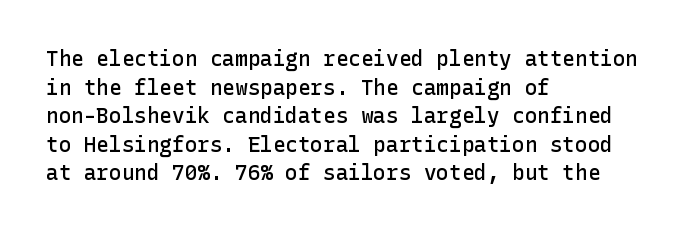
The image shows 21 px text type, upright; set left-aligned, normal line spacing (1.36x), normal letter spacing, not underlined.
